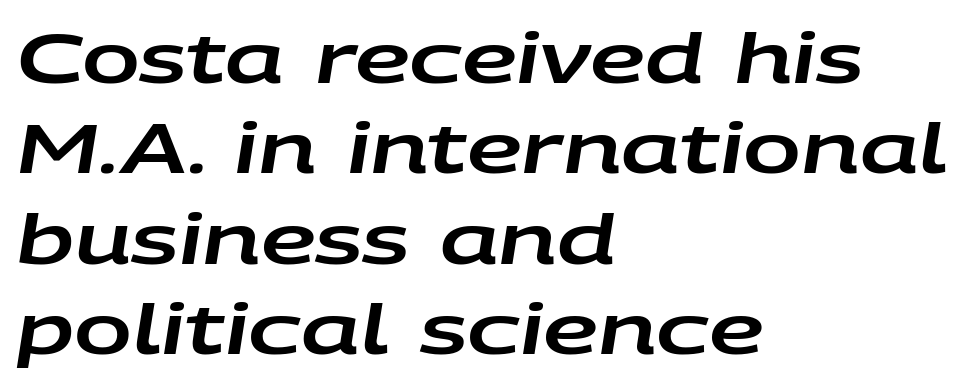
Q: Is the text italic (slanted)? A: Yes, it leans right by about 9 degrees.
Q: Is the text underlined? A: No.
Q: How is the paragraph aligned? A: Left-aligned.
Q: Is the spacing between letters normal or unusually wide? A: Normal.
Q: Is the spacing between lines tight, normal or loose? A: Normal.
Q: Width (condensed, normal, or wide)? A: Wide.
Q: Stroke contrast? A: Low.
Q: x-height? A: Large.
Q: Monospaced? A: No.
